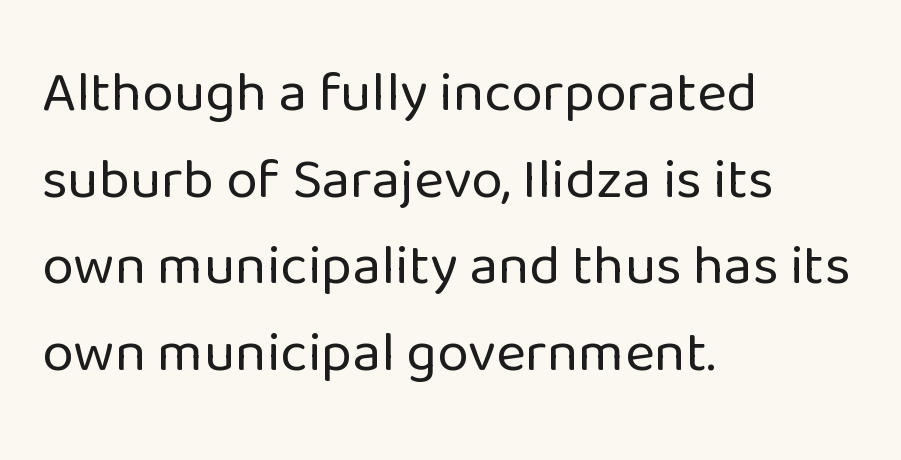
{"serif": "no", "italic": "no", "bold": "no", "weight": "regular", "width": "normal", "stroke_contrast": "low", "x_height": "medium", "monospaced": "no", "underline": "no", "align": "left", "line_spacing": "normal", "line_spacing_ratio": 1.52, "letter_spacing": "normal", "letter_spacing_em": 0.0, "glyph_px": 57}
